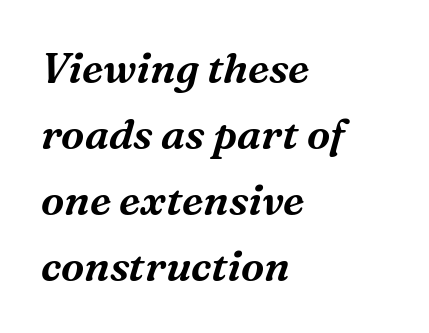
The image shows 42 px serif type, italic (leaning right); set left-aligned, normal line spacing (1.57x), normal letter spacing, not underlined; medium stroke contrast and a medium x-height.
